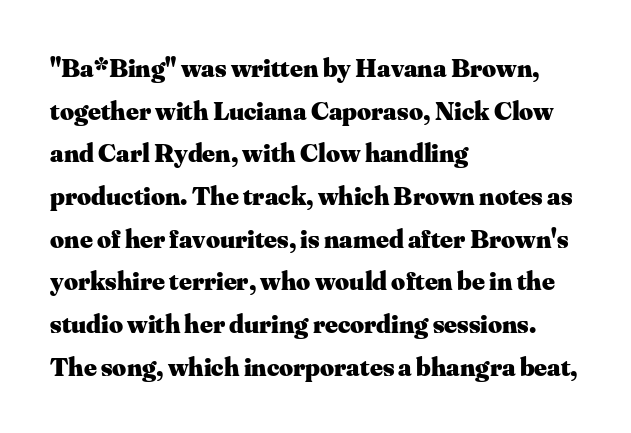
{"italic": "no", "bold": "yes", "underline": "no", "align": "left", "line_spacing": "normal", "line_spacing_ratio": 1.58, "letter_spacing": "normal", "letter_spacing_em": 0.0, "glyph_px": 27}
